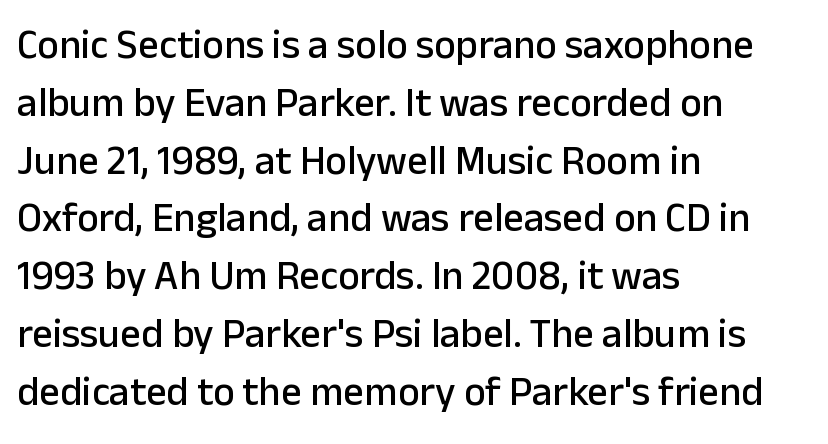
The image shows 41 px sans-serif type, upright; set left-aligned, normal line spacing (1.41x), normal letter spacing, not underlined; low stroke contrast and a medium x-height.
